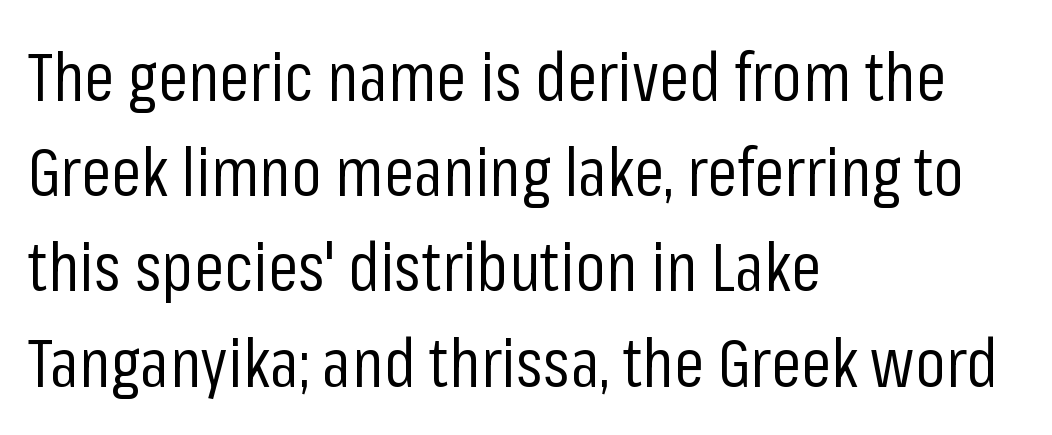
The rendering uses a moderate line-height, typical for paragraphs. Vertical strokes here are truly vertical. Letter spacing: default. The area under the type is left untouched. The lines are quadded left. Observe the absence of serifs on each vertical stroke in this sample.
